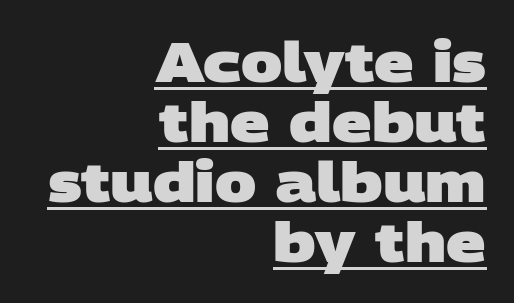
Q: Is the text bold? A: Yes.
Q: Is the typeface a serif or a sans-serif typeface? A: Sans-serif.
Q: Is the text underlined? A: Yes.
Q: How is the paragraph aligned? A: Right-aligned.
Q: Is the spacing between letters normal or unusually wide? A: Normal.
Q: Is the spacing between lines tight, normal or loose? A: Tight.
Q: Width (condensed, normal, or wide)? A: Wide.
Q: Stroke contrast? A: Low.
Q: x-height? A: Large.
Q: Monospaced? A: No.
